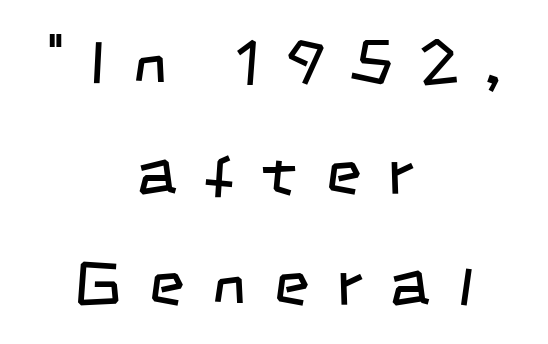
Here the designer chose a conventional face with non-uniform glyph widths. The specimen omits any rule beneath the text block's lines. A student would call this center alignment; a typographer would say set centered. Regarding serifs, this sample does without them.
